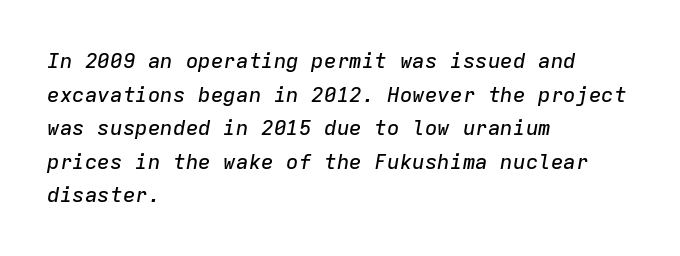
Q: Is the text italic (slanted)? A: Yes, it leans right by about 9 degrees.
Q: Is the text underlined? A: No.
Q: How is the paragraph aligned? A: Left-aligned.
Q: Is the spacing between letters normal or unusually wide? A: Normal.
Q: Is the spacing between lines tight, normal or loose? A: Normal.
